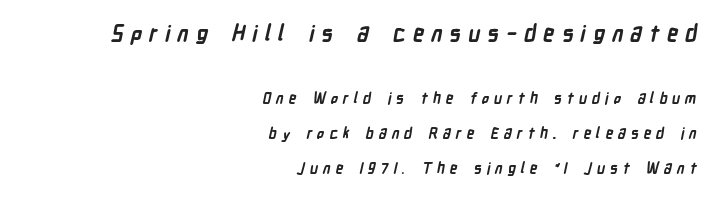
{"bold": "yes", "underline": "no", "align": "right", "line_spacing": "loose", "line_spacing_ratio": 2.34, "letter_spacing": "wide", "letter_spacing_em": 0.32, "larger_block": "first", "size_ratio": 1.47, "glyph_px": 22}
